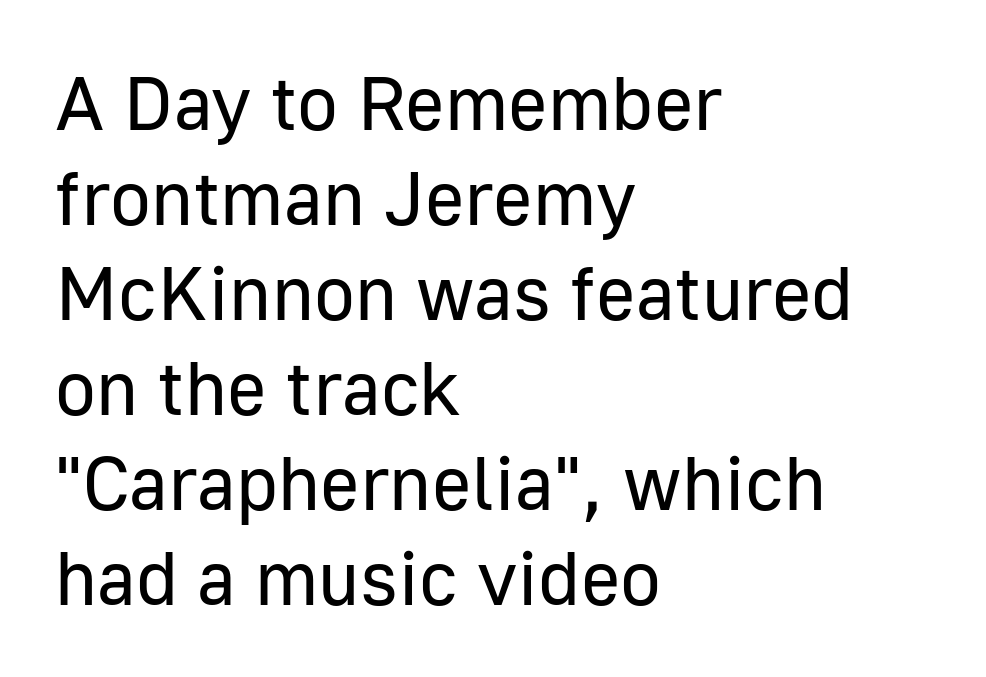
Q: Is the text bold? A: No.
Q: Is the text italic (slanted)? A: No, it is upright.
Q: Is the typeface a serif or a sans-serif typeface? A: Sans-serif.
Q: Is the text underlined? A: No.
Q: How is the paragraph aligned? A: Left-aligned.
Q: Is the spacing between letters normal or unusually wide? A: Normal.
Q: Is the spacing between lines tight, normal or loose? A: Normal.
Q: Width (condensed, normal, or wide)? A: Normal.
Q: Stroke contrast? A: Low.
Q: x-height? A: Medium.
Q: Monospaced? A: No.
